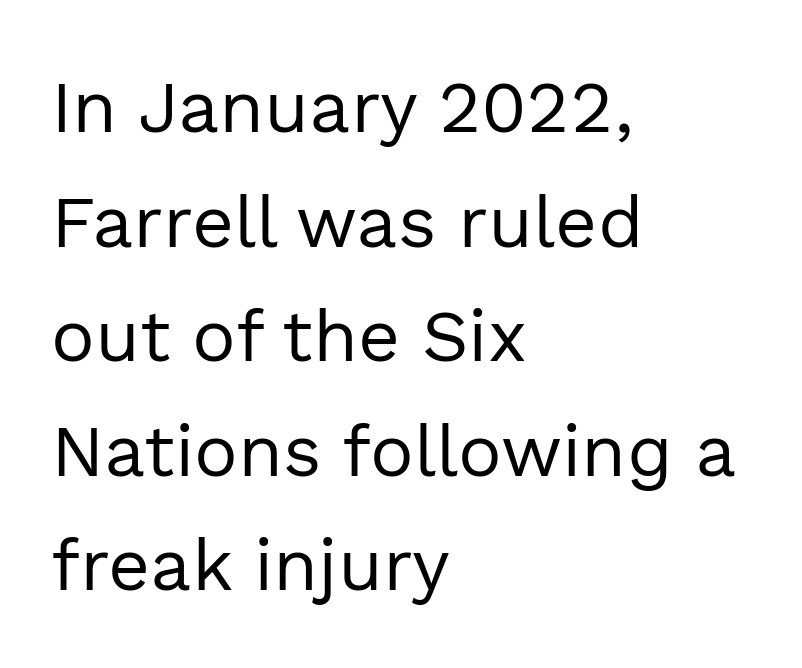
The line-height multiplier appears to be the usual default. Honestly, there is no underline to notice here at all. Bold? No — there's no thickening of the strokes. Which margin do the lines hug? The left one — the right edge is uneven. Each word holds together tightly as a unit, with standard inter-letter gaps.
